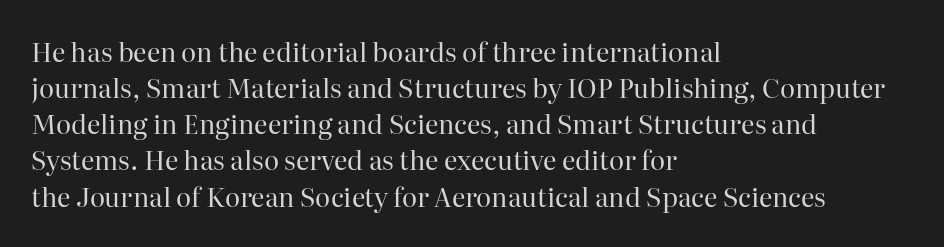
Q: Is the text bold? A: No.
Q: Is the text italic (slanted)? A: No, it is upright.
Q: Is the text underlined? A: No.
Q: How is the paragraph aligned? A: Left-aligned.
Q: Is the spacing between letters normal or unusually wide? A: Normal.
Q: Is the spacing between lines tight, normal or loose? A: Normal.
